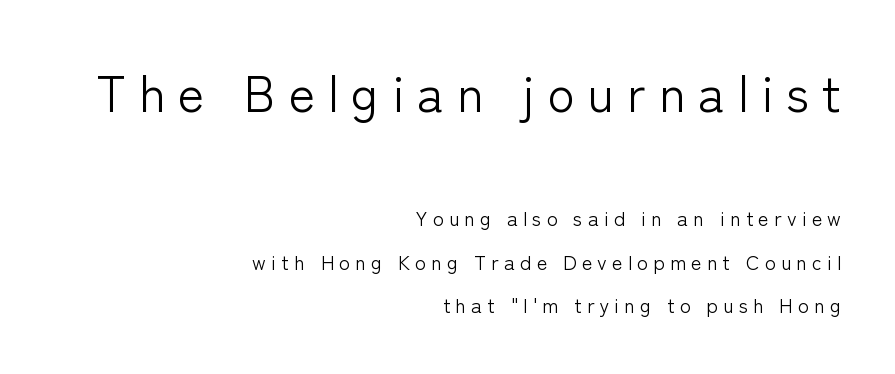
The image shows 50 px light sans-serif type, upright; set right-aligned, loose line spacing (2.17x), unusually wide letter spacing (+0.26 em), not underlined; the first (top) block is 2.5x larger; low stroke contrast and a medium x-height.
